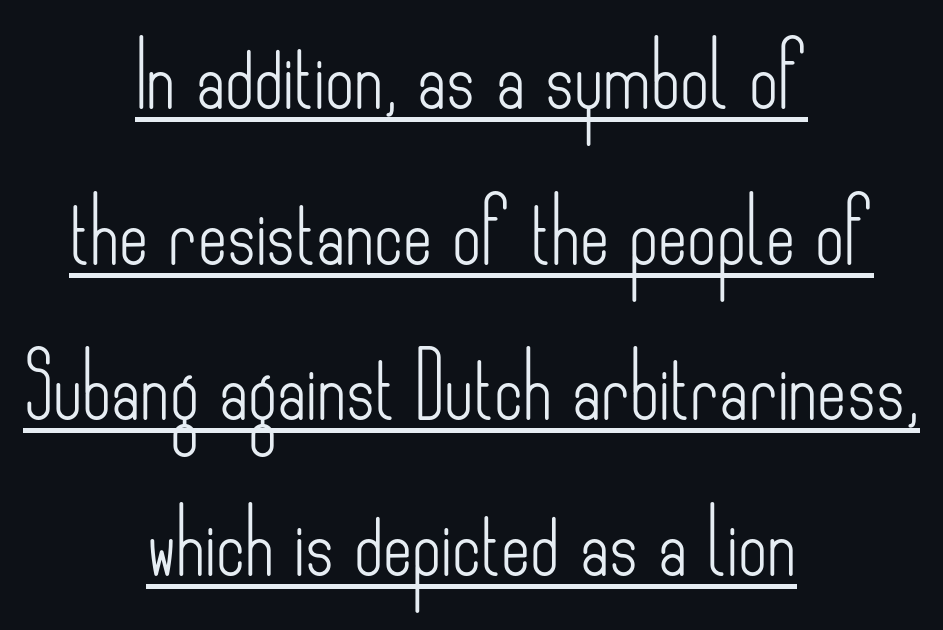
The image shows 63 px light, condensed sans-serif type, upright; set centered, loose line spacing (2.47x), normal letter spacing, underlined; low stroke contrast and a small x-height.
